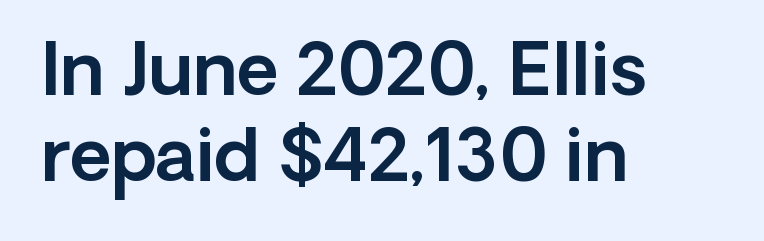
The image shows 72 px sans-serif type, upright; set left-aligned, line spacing 1.2x, normal letter spacing, not underlined; a medium x-height.
